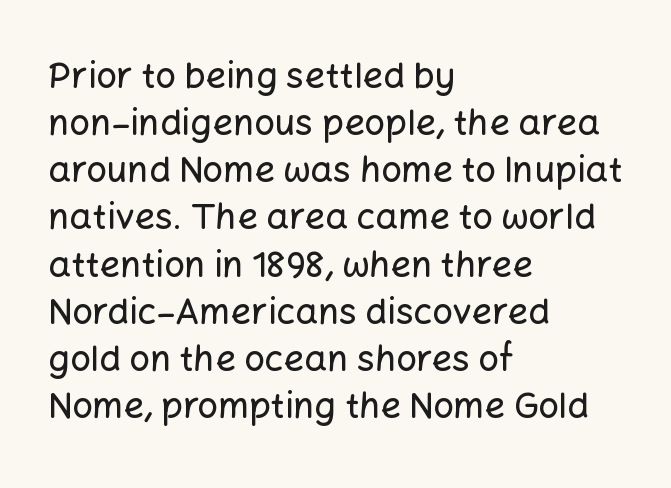
Summary of vertical rhythm: regular, with standard interline spacing. Between one letter and the next there's only the usual sliver of space. Type style note: lacks serifs. Is this a fixed-width face? No — the glyphs have proportional, varying widths. Descenders are the only things crossing below the line.
